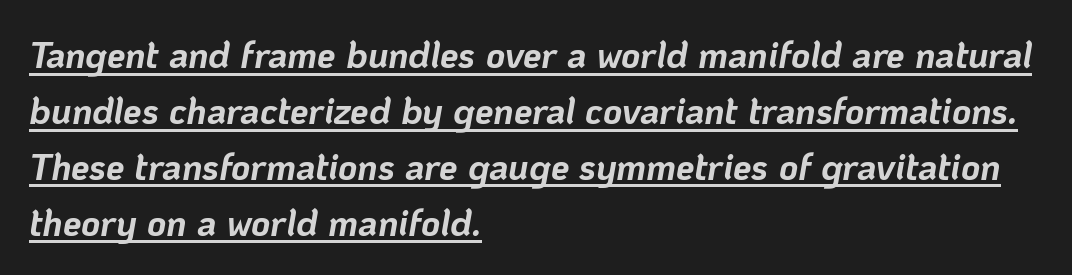
Q: Is the text bold? A: Yes.
Q: Is the text italic (slanted)? A: Yes, it leans right by about 10 degrees.
Q: Is the text underlined? A: Yes.
Q: How is the paragraph aligned? A: Left-aligned.
Q: Is the spacing between letters normal or unusually wide? A: Normal.
Q: Is the spacing between lines tight, normal or loose? A: Normal.
Q: Width (condensed, normal, or wide)? A: Normal.
Q: Stroke contrast? A: Low.
Q: x-height? A: Medium.
Q: Monospaced? A: No.
